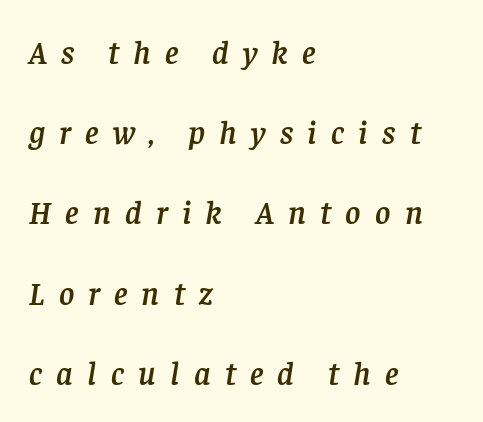
A great deal of white space separates one row of letters from the next. The strip under each line holds only bare page. The paragraph has a hard left edge and a soft right edge. Designer's note — italics engaged. Short note: letters widely spaced.
